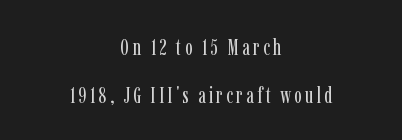
The image shows 23 px text type, upright; set centered, loose line spacing (2.08x), not underlined.
